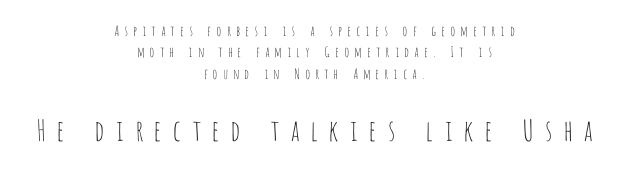
The letterforms stand isolated, each surrounded by extra space. This sample is center-justified, so both line endings float freely. Stems and bowls with no extra thickness — not bold. Examine the stroke ends and you'll find no serifs. Small over large — that's the arrangement of the two blocks here.
